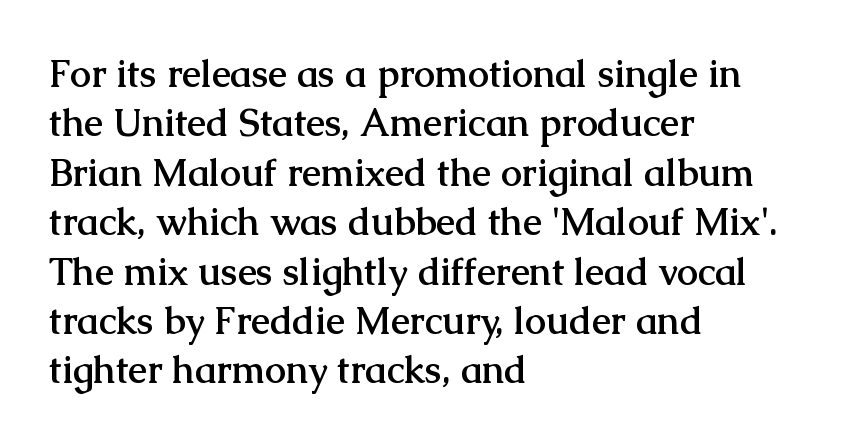
Strokes here are thick enough to call this a true bold. The rows are spaced the way most documents space them. The specimen reads as upright at a glance. Type style note: has serifs. Think of a printed novel: that variable character pitch is what you see here.
